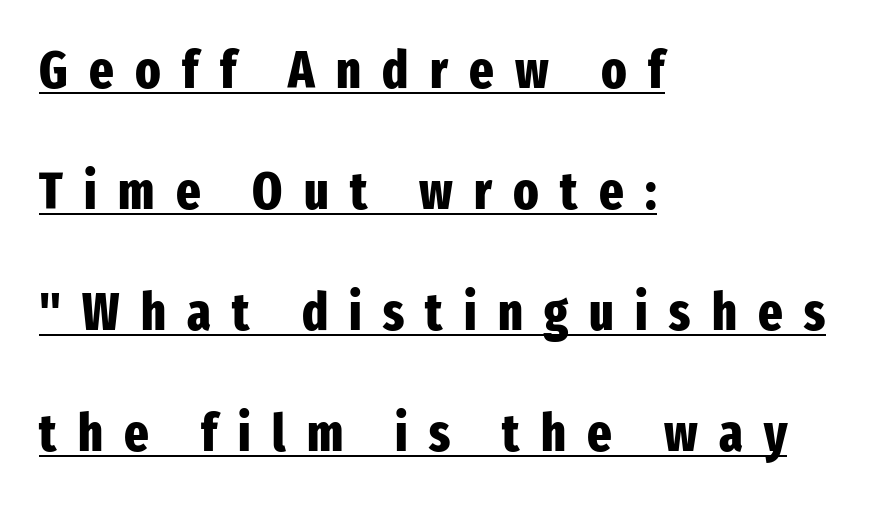
Q: Is the text bold? A: Yes.
Q: Is the text italic (slanted)? A: No, it is upright.
Q: Is the typeface a serif or a sans-serif typeface? A: Sans-serif.
Q: Is the text underlined? A: Yes.
Q: How is the paragraph aligned? A: Left-aligned.
Q: Is the spacing between letters normal or unusually wide? A: Unusually wide.
Q: Is the spacing between lines tight, normal or loose? A: Loose.
Q: Width (condensed, normal, or wide)? A: Condensed.
Q: Stroke contrast? A: Low.
Q: x-height? A: Medium.
Q: Monospaced? A: No.
